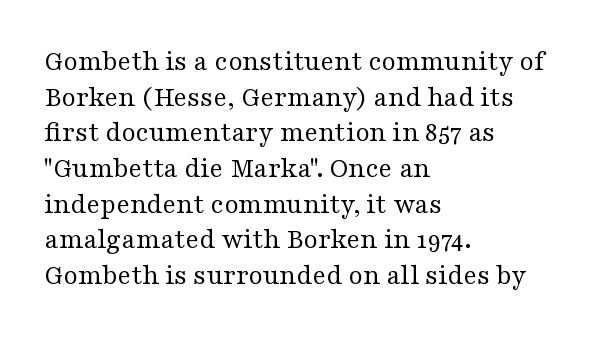
This sample is left-justified, so line endings fall wherever the words run out. Is this a fixed-width face? No — the glyphs have proportional, varying widths. Caption: face not bold, strokes unweighted. Font category for this specimen: serif. Letter spacing: default. Anything drawn beneath the words? Only blank space.
